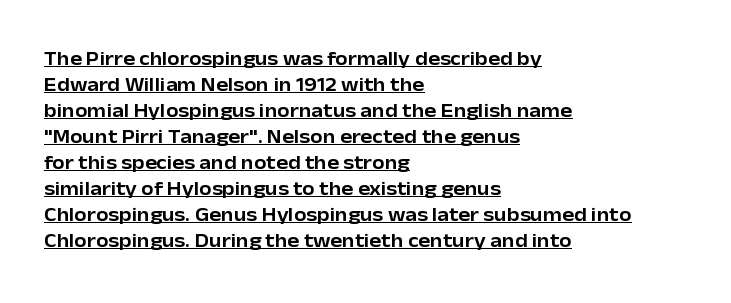
The image shows 20 px text type, upright; set left-aligned, normal line spacing (1.3x), normal letter spacing, underlined.
